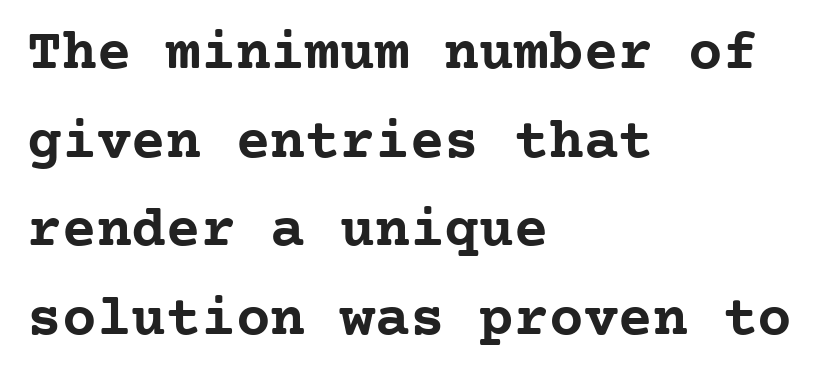
Q: Is the text bold? A: Yes.
Q: Is the text italic (slanted)? A: No, it is upright.
Q: Is the typeface a serif or a sans-serif typeface? A: Serif.
Q: Is the text underlined? A: No.
Q: How is the paragraph aligned? A: Left-aligned.
Q: Is the spacing between letters normal or unusually wide? A: Normal.
Q: Is the spacing between lines tight, normal or loose? A: Normal.
Q: Width (condensed, normal, or wide)? A: Normal.
Q: Stroke contrast? A: Low.
Q: x-height? A: Medium.
Q: Monospaced? A: Yes.
